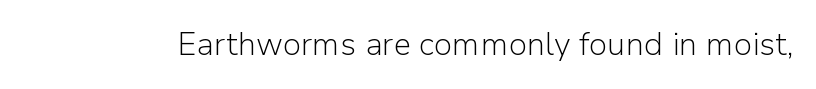
The face used here is a sans, in the tradition of grotesques and geometrics. These lines are rendered in a variable-pitch font. This rendering features lettering with no underline. Standard letterfit; no display-style spreading of the glyphs. The passage shown is not bold in any degree.
